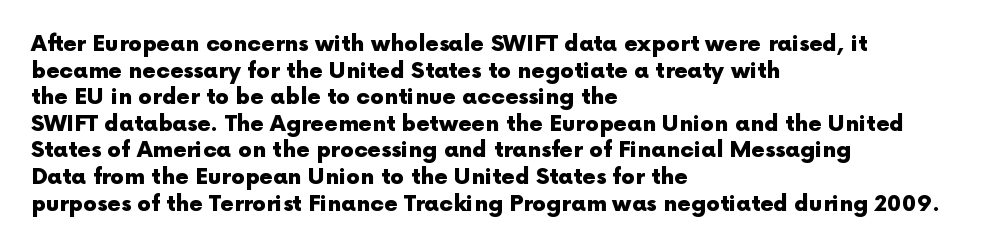
{"italic": "no", "bold": "yes", "underline": "no", "align": "left", "line_spacing_ratio": 1.21, "letter_spacing": "normal", "letter_spacing_em": 0.0, "glyph_px": 22}
